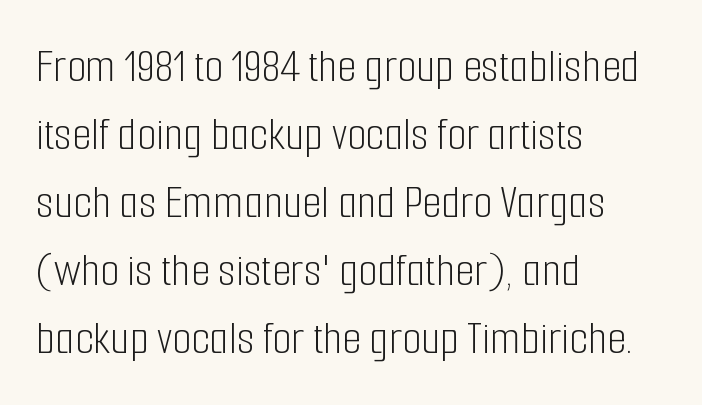
The image shows 49 px light, condensed sans-serif type, upright; set left-aligned, normal line spacing (1.39x), normal letter spacing, not underlined; low stroke contrast and a medium x-height.
